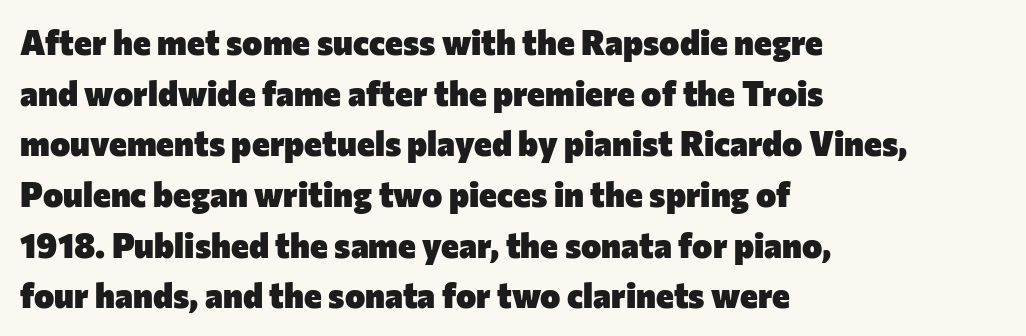
{"serif": "no", "italic": "no", "bold": "yes", "weight": "heavy", "width": "normal", "stroke_contrast": "low", "x_height": "medium", "monospaced": "no", "underline": "no", "align": "left", "line_spacing": "normal", "line_spacing_ratio": 1.49, "letter_spacing": "normal", "letter_spacing_em": 0.0, "glyph_px": 34}
